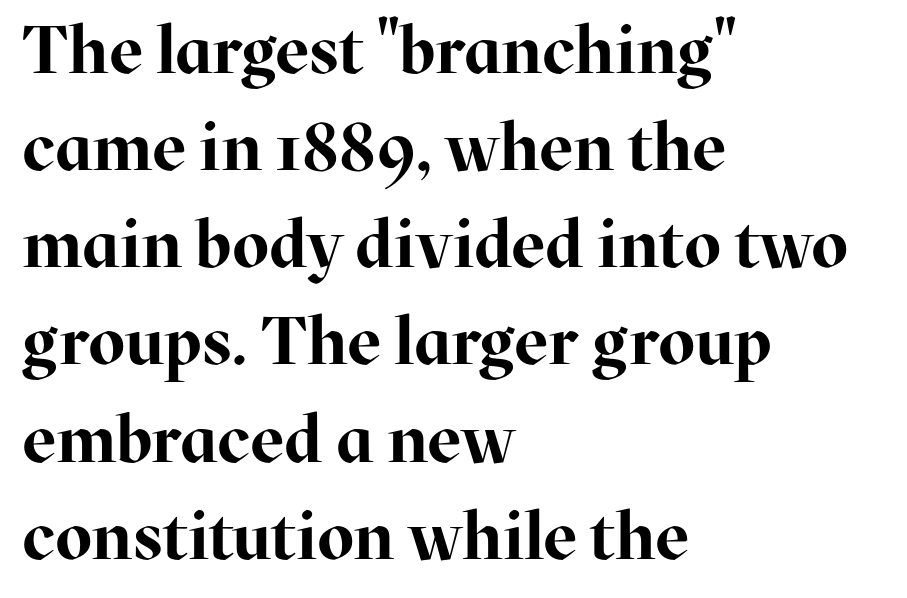
The image shows 67 px bold serif type, upright; set left-aligned, normal line spacing (1.45x), normal letter spacing, not underlined; high stroke contrast and a medium x-height.
